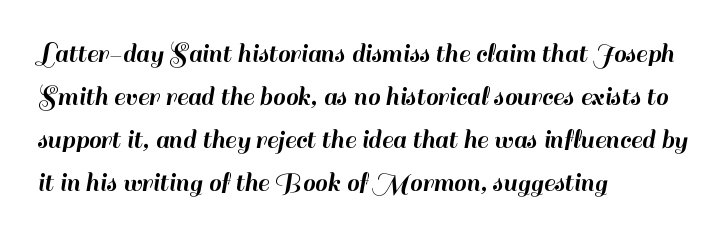
The face used here is proportionally spaced, like ordinary book or web type. The letters carry no serifs — their stems end cleanly without finishing strokes. Here the glyphs are tracked normally, forming tight word shapes. Rule under the text: the space is simply empty. Each line starts at the same left margin while the right side varies.
